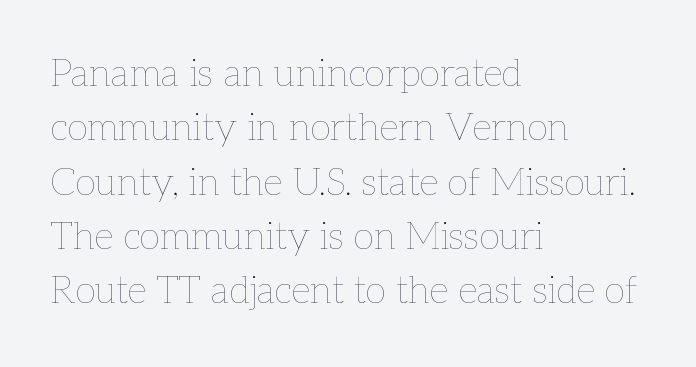
Is the type heavy? It reads as light-to-regular instead. How would I describe the line gaps? Plain and ordinary. Italic? Not at all — the glyphs are vertical. Glyph-to-glyph distance matches everyday printed text. The letters advance in unequal steps, a hallmark of proportional type.
